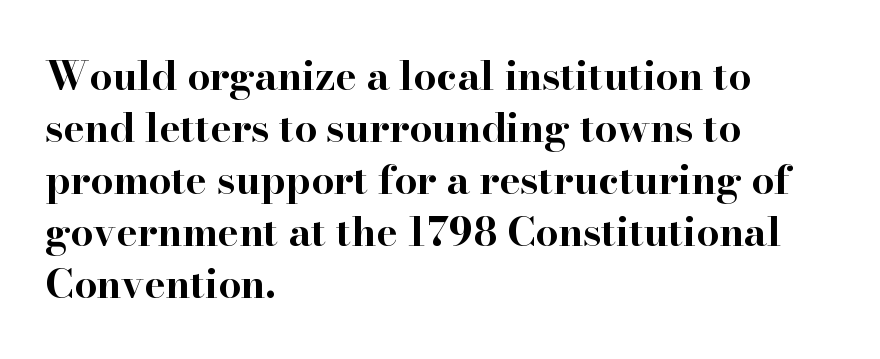
To sum up the face: it has serifs. Horizontally, the lines are justified to the leading edge only. Decoration check: the copy has no underline. The strokes are fattened all the way to bold.
